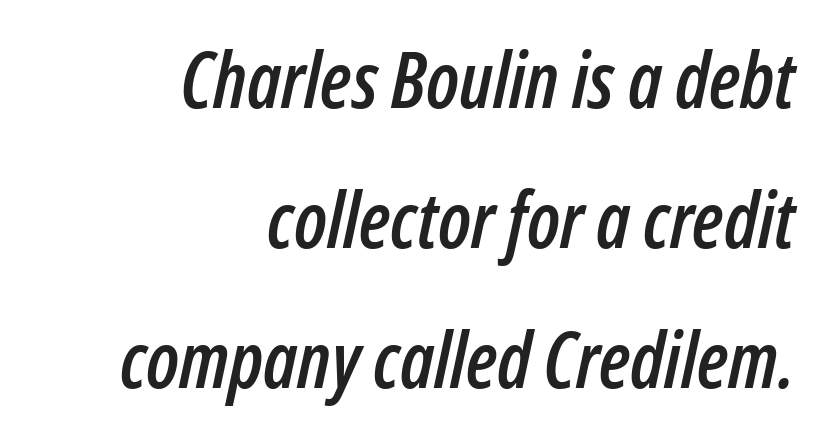
These lines keep a tight, regular rhythm from letter to letter. The compositor pushed each line to the right boundary. The face used here has a pronounced slope to its letters. The face used here is proportionally spaced, like ordinary book or web type. Anything drawn beneath the words? Only blank space.
